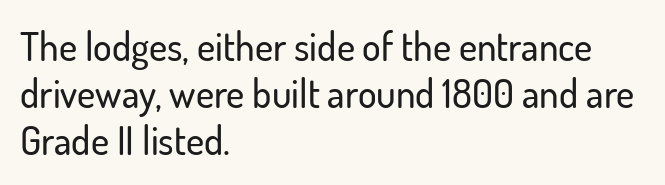
The image shows 39 px sans-serif type, upright; set left-aligned, line spacing 1.2x, normal letter spacing, not underlined; low stroke contrast and a small x-height.
